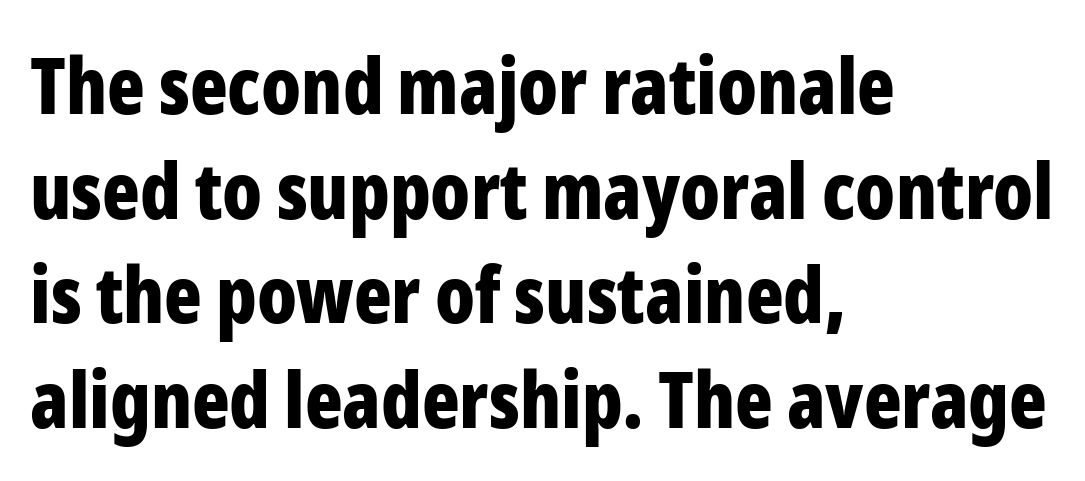
{"serif": "no", "italic": "no", "bold": "yes", "weight": "bold", "width": "condensed", "stroke_contrast": "low", "x_height": "medium", "monospaced": "no", "underline": "no", "align": "left", "line_spacing": "normal", "line_spacing_ratio": 1.34, "letter_spacing": "normal", "letter_spacing_em": 0.0, "glyph_px": 78}
